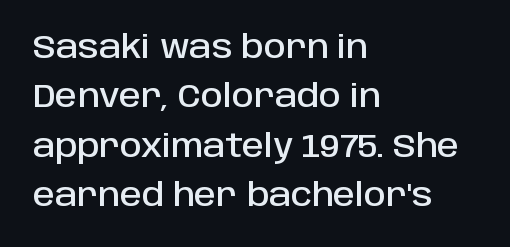
The image shows 31 px sans-serif type, upright; set left-aligned, normal line spacing (1.59x), normal letter spacing, not underlined; low stroke contrast and a large x-height.
